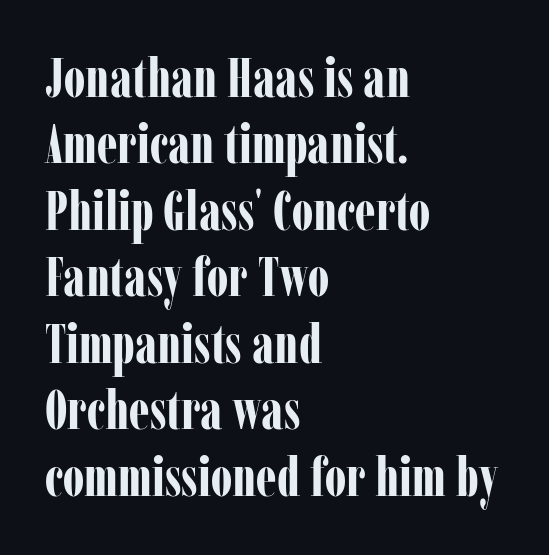
These lines are rendered in a variable-pitch font. In terms of letterspacing, this is plain default setting. The type sits square on the baseline with zero lean. Type without underlining. Short and long lines alike share a common starting point at left. Font category for this specimen: serif.
